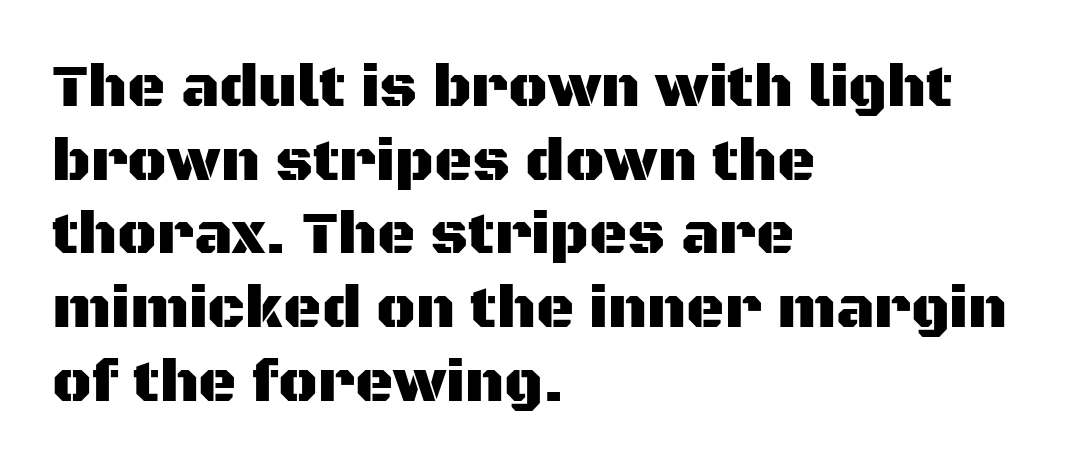
The image shows 59 px sans-serif type, upright; set left-aligned, normal line spacing (1.25x), normal letter spacing, not underlined; medium stroke contrast and a large x-height.
